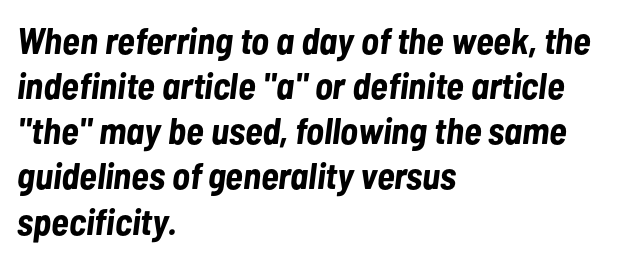
Q: Is the text bold? A: Yes.
Q: Is the text italic (slanted)? A: Yes, it leans right by about 7 degrees.
Q: Is the text underlined? A: No.
Q: How is the paragraph aligned? A: Left-aligned.
Q: Is the spacing between letters normal or unusually wide? A: Normal.
Q: Width (condensed, normal, or wide)? A: Condensed.
Q: Stroke contrast? A: Low.
Q: x-height? A: Medium.
Q: Monospaced? A: No.
